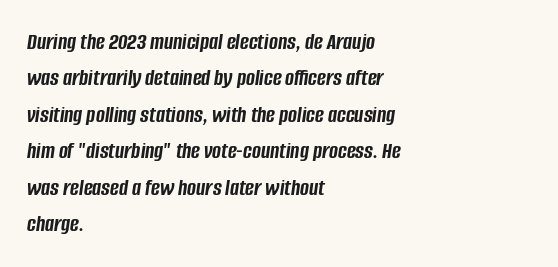
{"italic": "yes", "lean": "right", "slant_degrees": 8, "bold": "yes", "underline": "no", "align": "left", "line_spacing": "normal", "line_spacing_ratio": 1.52, "letter_spacing": "normal", "letter_spacing_em": 0.0, "glyph_px": 24}
